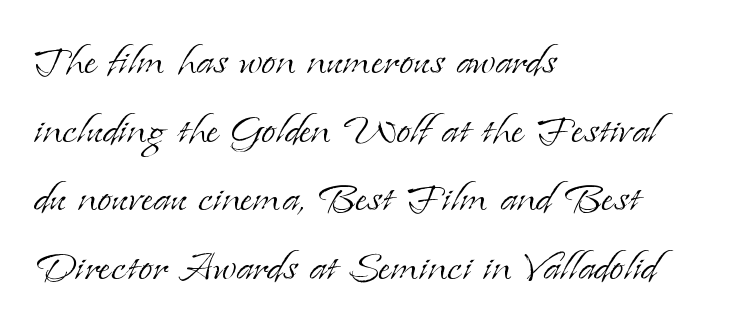
Q: Is the text bold? A: No.
Q: Is the text italic (slanted)? A: Yes.
Q: Is the typeface a serif or a sans-serif typeface? A: Serif.
Q: Is the text underlined? A: No.
Q: How is the paragraph aligned? A: Left-aligned.
Q: Is the spacing between letters normal or unusually wide? A: Normal.
Q: Is the spacing between lines tight, normal or loose? A: Normal.
Q: Width (condensed, normal, or wide)? A: Normal.
Q: Stroke contrast? A: Low.
Q: x-height? A: Small.
Q: Monospaced? A: No.
